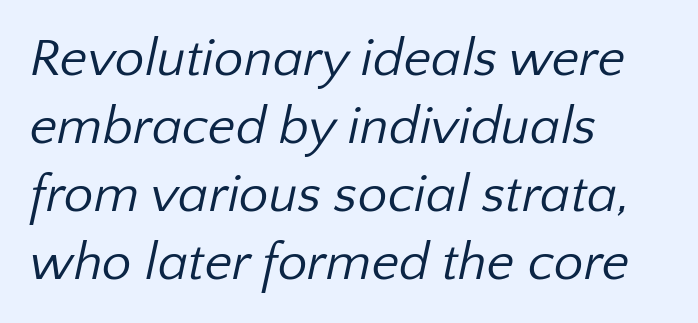
Bare-footed words on every line. Honestly, the row spacing looks completely unremarkable. Teacher's note: observe the even left margin — that is flush-left alignment. Is the type heavy? It reads as light-to-regular instead. Grotesque or geometric, the face here clearly has no serifs. Note the varied advance widths — an 'i' is clearly narrower than an 'm'.
